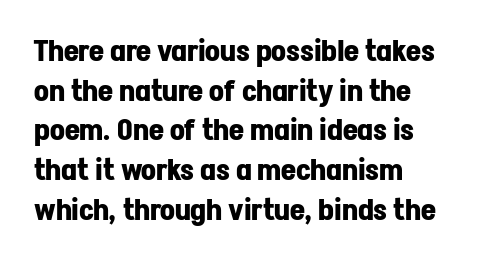
This rendering leaves character spacing at its baseline value. If you drew a ruler down the left edge, every line would touch it. What kind of face is this? One without serifs — a sans. Character widths vary here, with narrow letters taking less room than wide ones. This rendering features lettering with no underline.
